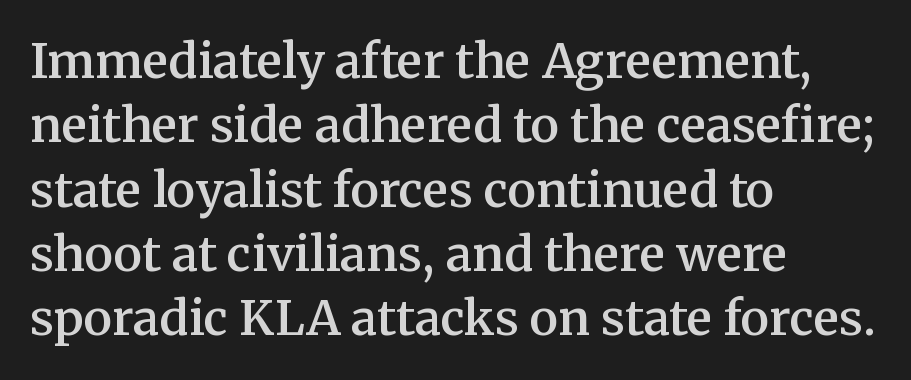
Q: Is the text bold? A: Semi-bold.
Q: Is the text italic (slanted)? A: No, it is upright.
Q: Is the typeface a serif or a sans-serif typeface? A: Serif.
Q: Is the text underlined? A: No.
Q: How is the paragraph aligned? A: Left-aligned.
Q: Is the spacing between letters normal or unusually wide? A: Normal.
Q: Is the spacing between lines tight, normal or loose? A: Normal.
Q: Width (condensed, normal, or wide)? A: Normal.
Q: Stroke contrast? A: Medium.
Q: x-height? A: Medium.
Q: Monospaced? A: No.
